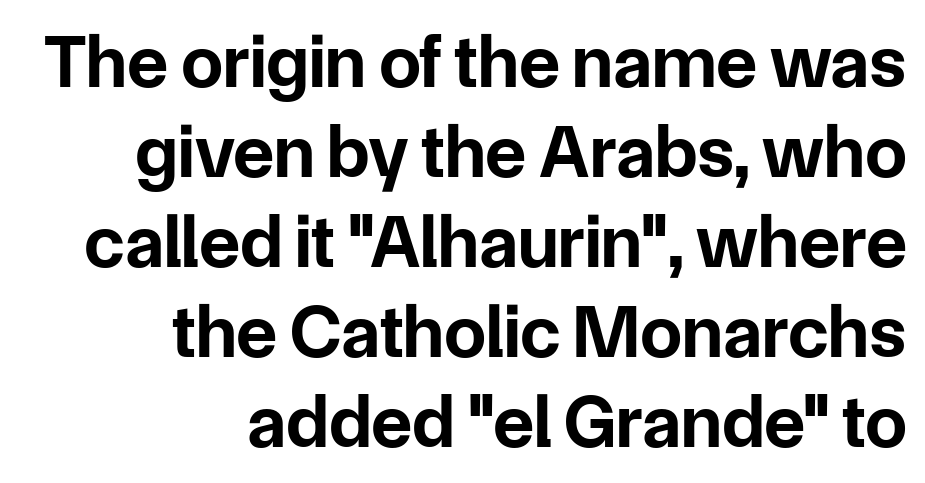
Q: Is the text bold? A: Yes.
Q: Is the text italic (slanted)? A: No, it is upright.
Q: Is the typeface a serif or a sans-serif typeface? A: Sans-serif.
Q: Is the text underlined? A: No.
Q: How is the paragraph aligned? A: Right-aligned.
Q: Is the spacing between letters normal or unusually wide? A: Normal.
Q: Width (condensed, normal, or wide)? A: Normal.
Q: Stroke contrast? A: Low.
Q: x-height? A: Medium.
Q: Monospaced? A: No.
